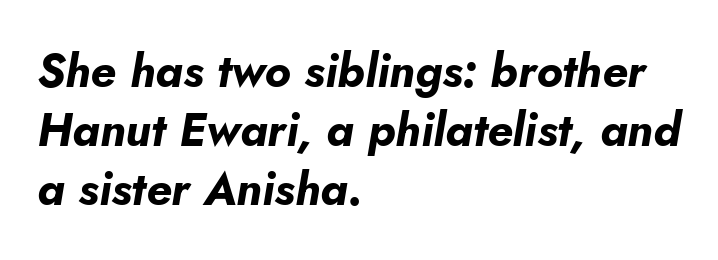
Style check: oblique. The line-height multiplier appears to be the usual default. The paragraph has a hard left edge and a soft right edge. You'd pick this weight for a headline — it's a proper bold.
